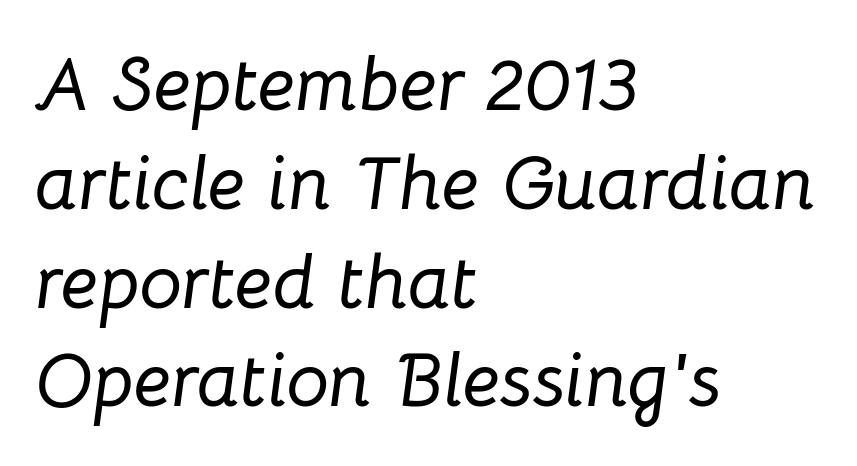
{"italic": "yes", "lean": "right", "slant_degrees": 8, "width": "normal", "stroke_contrast": "low", "x_height": "medium", "monospaced": "no", "underline": "no", "align": "left", "line_spacing": "normal", "line_spacing_ratio": 1.3, "letter_spacing": "normal", "letter_spacing_em": 0.0, "glyph_px": 76}
